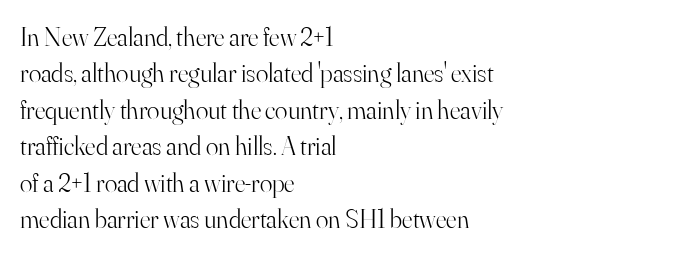
{"italic": "no", "bold": "no", "underline": "no", "align": "left", "line_spacing": "normal", "line_spacing_ratio": 1.4, "letter_spacing": "normal", "letter_spacing_em": 0.0, "glyph_px": 26}
